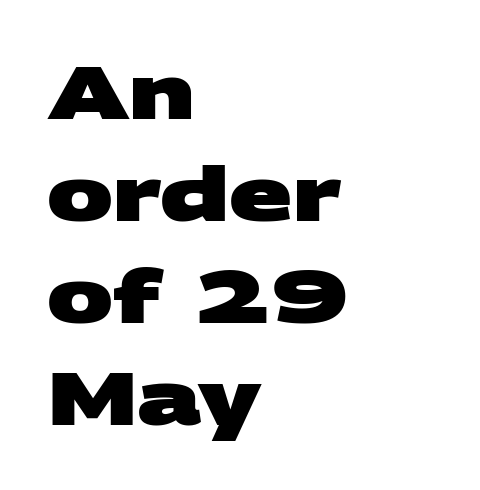
Q: Is the text bold? A: Yes.
Q: Is the typeface a serif or a sans-serif typeface? A: Sans-serif.
Q: Is the text underlined? A: No.
Q: How is the paragraph aligned? A: Left-aligned.
Q: Is the spacing between letters normal or unusually wide? A: Normal.
Q: Is the spacing between lines tight, normal or loose? A: Normal.
Q: Width (condensed, normal, or wide)? A: Wide.
Q: Stroke contrast? A: Medium.
Q: x-height? A: Large.
Q: Monospaced? A: No.
